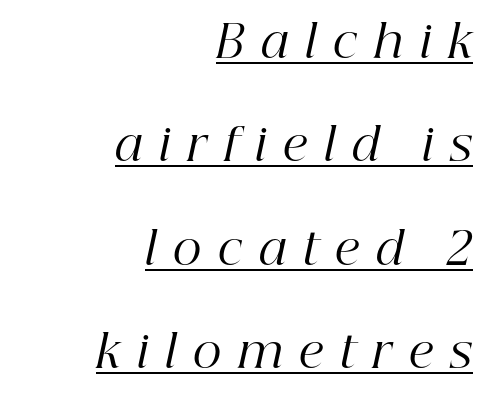
Q: Is the text bold? A: No.
Q: Is the text italic (slanted)? A: Yes, it leans right by about 12 degrees.
Q: Is the typeface a serif or a sans-serif typeface? A: Serif.
Q: Is the text underlined? A: Yes.
Q: How is the paragraph aligned? A: Right-aligned.
Q: Is the spacing between letters normal or unusually wide? A: Unusually wide.
Q: Is the spacing between lines tight, normal or loose? A: Loose.
Q: Width (condensed, normal, or wide)? A: Normal.
Q: Stroke contrast? A: High.
Q: x-height? A: Medium.
Q: Monospaced? A: No.
